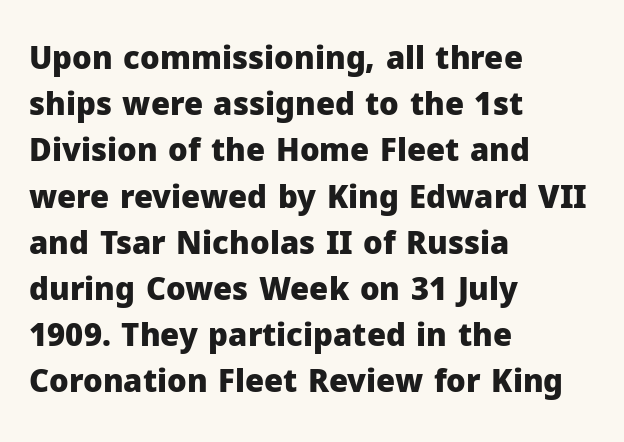
The image shows 31 px heavy sans-serif type, upright; set left-aligned, normal line spacing (1.49x), normal letter spacing, not underlined; low stroke contrast and a medium x-height.
